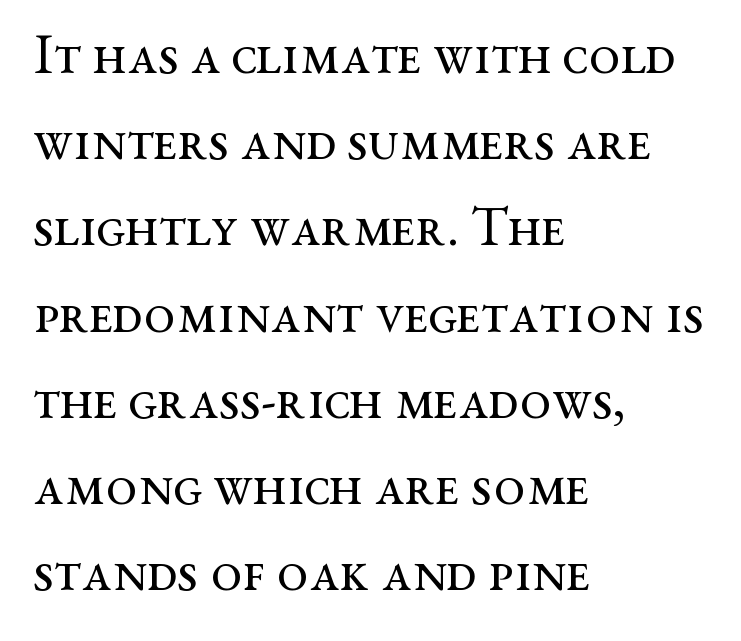
Weight: regular or lighter. The face used here is proportionally spaced, like ordinary book or web type. Type style note: has serifs. Evenly set lines give the paragraph a standard silhouette. The type is set solid horizontally, with unmodified tracking.
